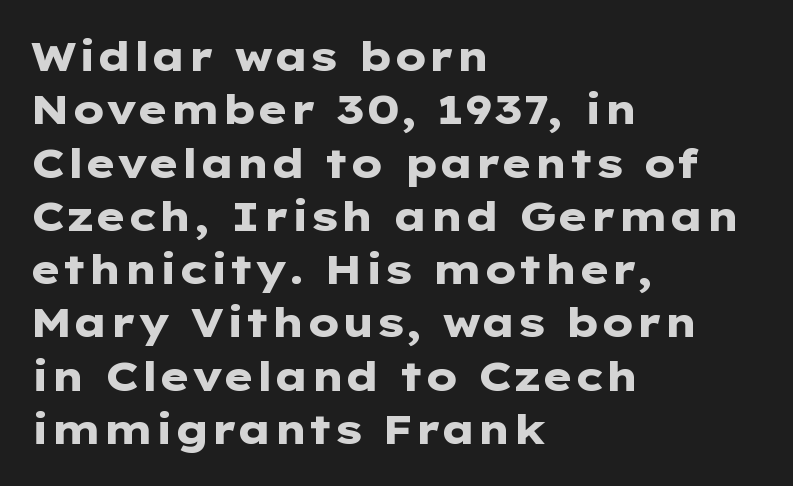
{"serif": "no", "italic": "no", "bold": "yes", "weight": "heavy", "width": "wide", "stroke_contrast": "low", "x_height": "medium", "monospaced": "no", "underline": "no", "align": "left", "line_spacing": "normal", "line_spacing_ratio": 1.3, "letter_spacing": "normal", "letter_spacing_em": 0.0, "glyph_px": 41}
